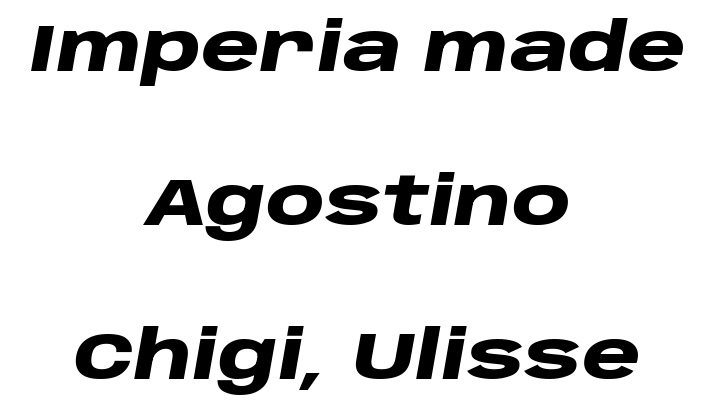
{"italic": "yes", "lean": "right", "slant_degrees": 10, "bold": "yes", "weight": "heavy", "width": "wide", "stroke_contrast": "low", "x_height": "large", "monospaced": "no", "underline": "no", "align": "center", "line_spacing": "loose", "line_spacing_ratio": 2.3, "letter_spacing": "normal", "letter_spacing_em": 0.0, "glyph_px": 67}
